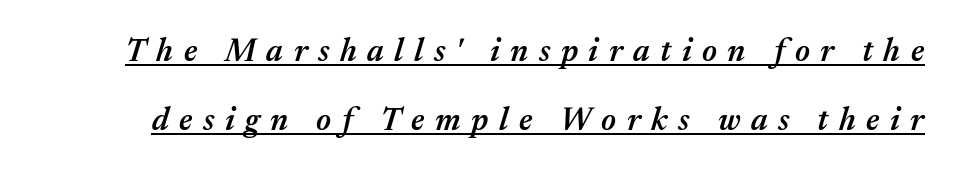
This is moderately heavy type, rendered in semibold. Horizontal bands of white between lines are thick stripes. The passage shown is underscored from start to finish. The tracking jumps out immediately: characters are airy and widely separated. Every character sits at an angle, as italics do.
